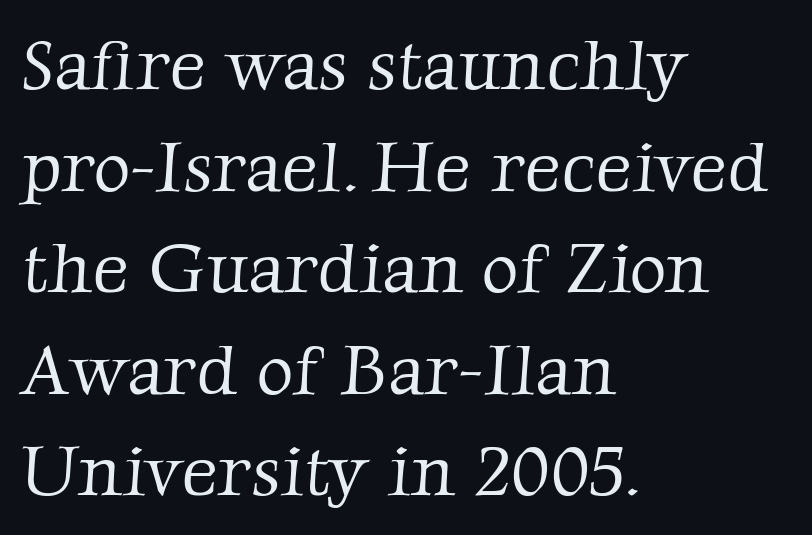
The image shows 71 px light serif type; set left-aligned, normal line spacing (1.43x), normal letter spacing, not underlined; low stroke contrast and a medium x-height.
